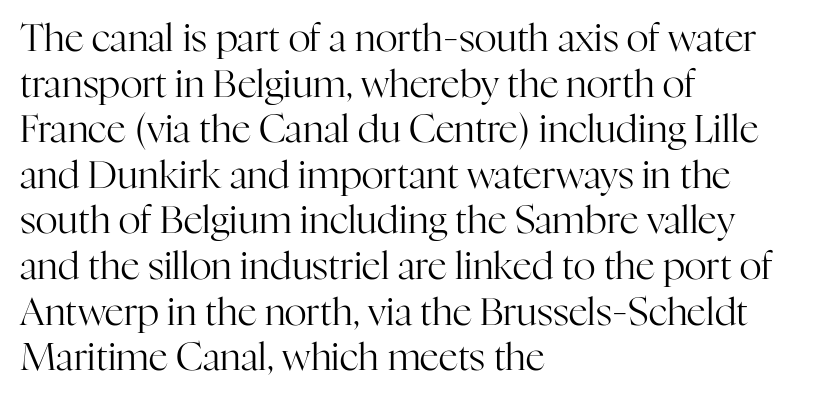
The image shows 38 px regular-weight serif type, upright; set left-aligned, line spacing 1.2x, normal letter spacing, not underlined; high stroke contrast and a medium x-height.
